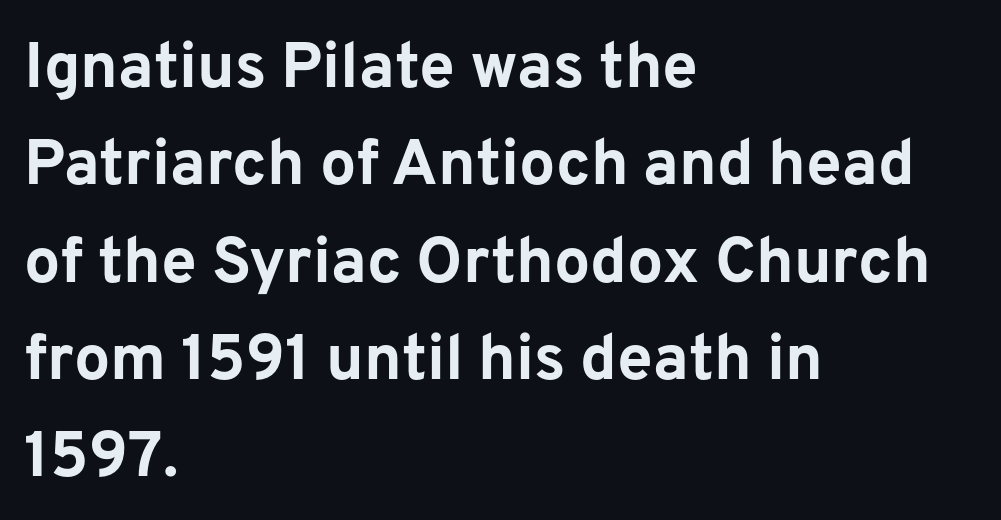
The typeface chosen for these lines omits serifs. The type sits square on the baseline with zero lean. Think of a printed novel: that variable character pitch is what you see here. The rendering uses a bold face; every stroke is thick and dark.
